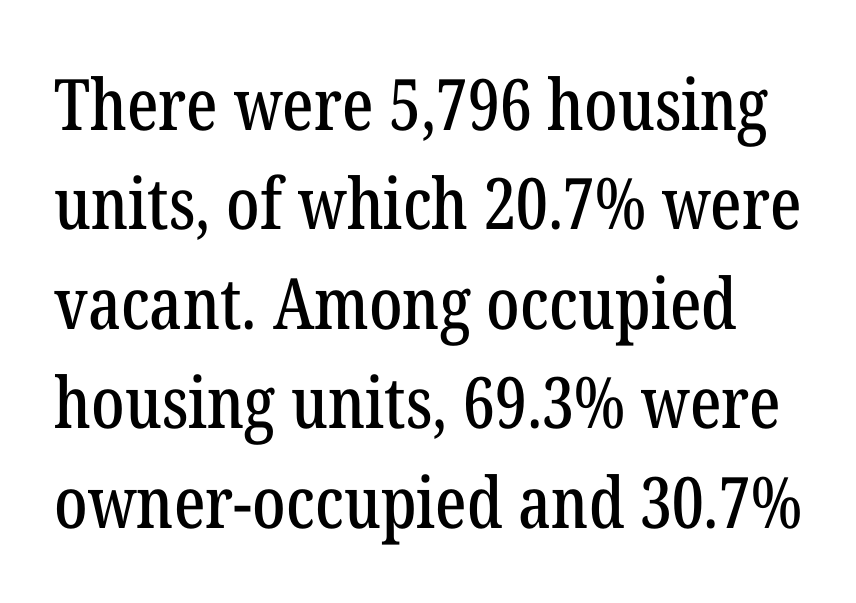
Q: Is the text italic (slanted)? A: No, it is upright.
Q: Is the typeface a serif or a sans-serif typeface? A: Serif.
Q: Is the text underlined? A: No.
Q: Is the spacing between letters normal or unusually wide? A: Normal.
Q: Is the spacing between lines tight, normal or loose? A: Normal.
Q: Width (condensed, normal, or wide)? A: Condensed.
Q: Stroke contrast? A: Low.
Q: x-height? A: Medium.
Q: Monospaced? A: No.
